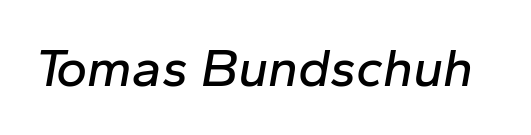
This rendering features lettering with no underline. The whole block is typeset with a tilt. This rendering leaves character spacing at its baseline value. You could not count columns in this text — the font is proportionally spaced.
